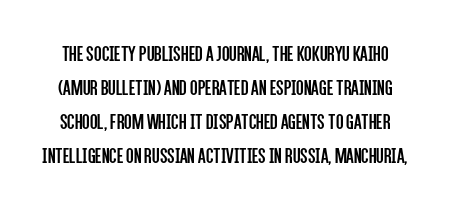
The image shows 22 px text type, upright; set normal line spacing (1.55x), normal letter spacing, not underlined.
